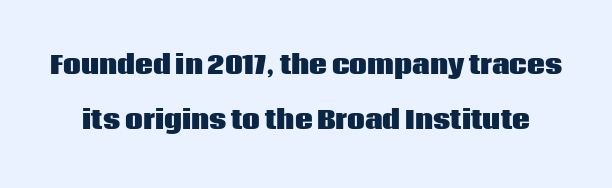
The image shows 25 px bold type, upright; set loose line spacing (2.22x), normal letter spacing, not underlined.
